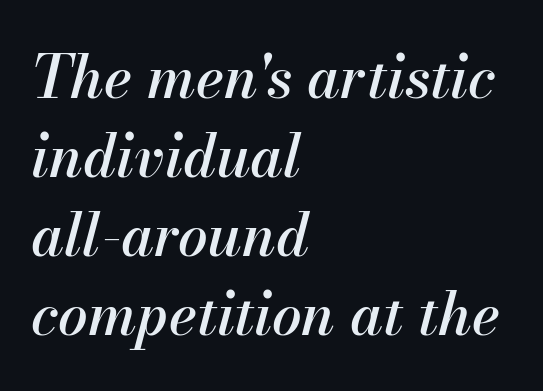
{"italic": "yes", "lean": "right", "slant_degrees": 13, "width": "normal", "stroke_contrast": "medium", "x_height": "small", "monospaced": "no", "underline": "no", "align": "left", "line_spacing": "normal", "line_spacing_ratio": 1.34, "letter_spacing": "normal", "letter_spacing_em": 0.0, "glyph_px": 59}
